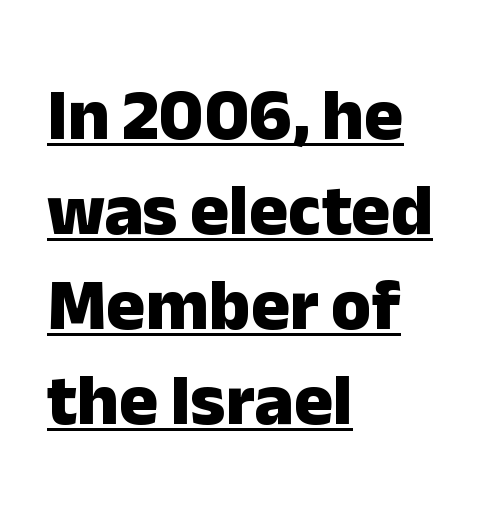
A classic flush-left, rag-right setting is used for this passage. Tracking here is standard; glyphs follow each other at the usual distance. Does a line run under the words? Yes, clearly. Classification — sans serif. This sample has the flowing, uneven cadence of proportional lettering.
